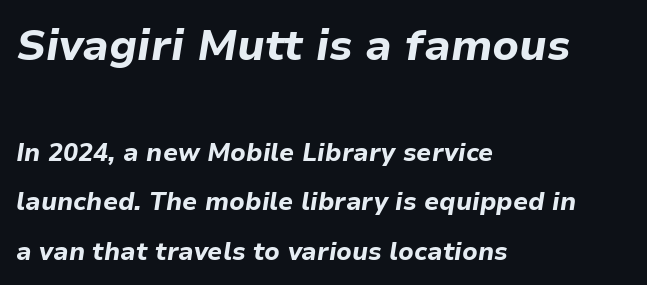
The image shows 43 px bold type, italic (leaning right); set left-aligned, loose line spacing (1.97x), normal letter spacing, not underlined; the first (top) block is 1.72x larger; low stroke contrast and a medium x-height.
